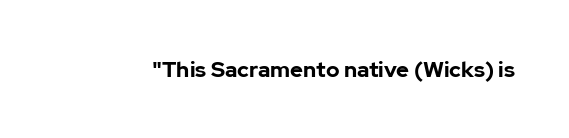
{"italic": "no", "bold": "yes", "underline": "no", "letter_spacing": "normal", "letter_spacing_em": 0.0, "glyph_px": 22}
